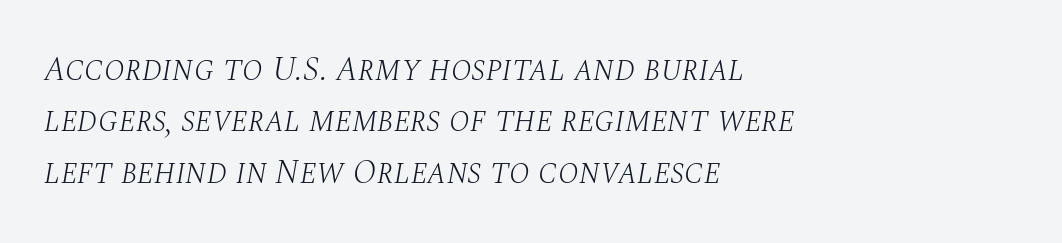
The image shows 34 px light serif type, italic (leaning right); set left-aligned, normal line spacing (1.51x), normal letter spacing, not underlined; medium stroke contrast and a large x-height.
